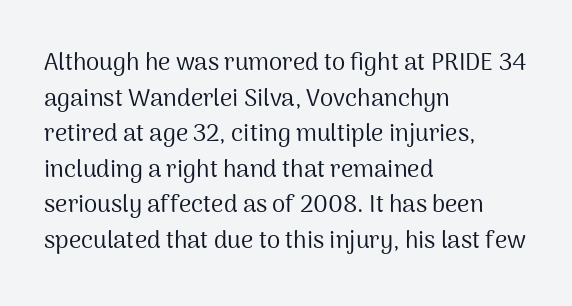
The image shows 24 px text type, upright; set left-aligned, normal line spacing (1.48x), normal letter spacing, not underlined.
